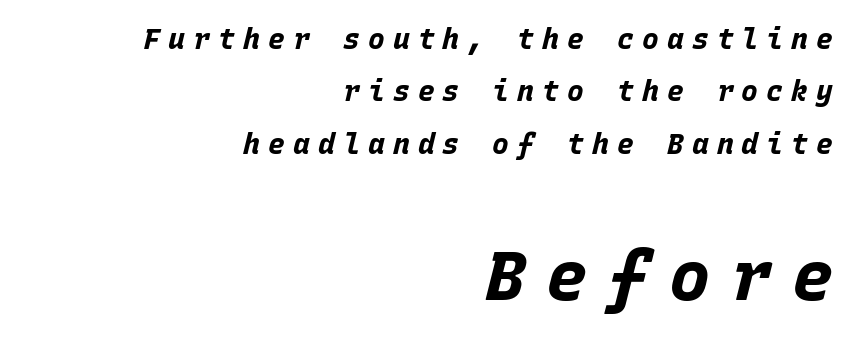
{"italic": "yes", "lean": "right", "slant_degrees": 15, "bold": "yes", "weight": "bold", "width": "normal", "stroke_contrast": "low", "x_height": "large", "monospaced": "yes", "underline": "no", "align": "right", "line_spacing_ratio": 1.87, "letter_spacing": "wide", "letter_spacing_em": 0.29, "larger_block": "second", "size_ratio": 2.46, "glyph_px": 69}
